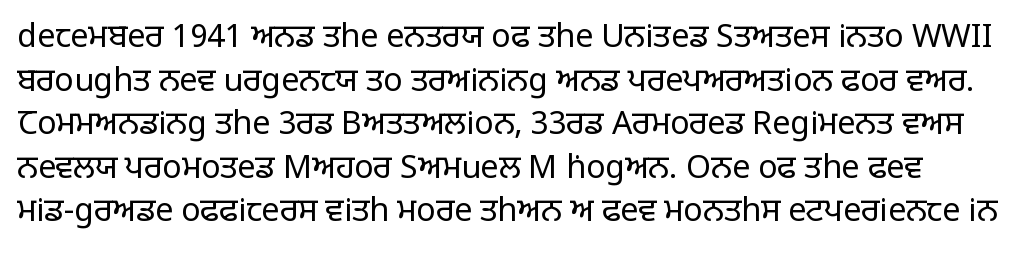
{"serif": "no", "italic": "no", "bold": "no", "weight": "regular", "width": "normal", "stroke_contrast": "low", "x_height": "large", "monospaced": "no", "underline": "no", "line_spacing": "normal", "line_spacing_ratio": 1.36, "letter_spacing": "normal", "letter_spacing_em": 0.0, "glyph_px": 32}
